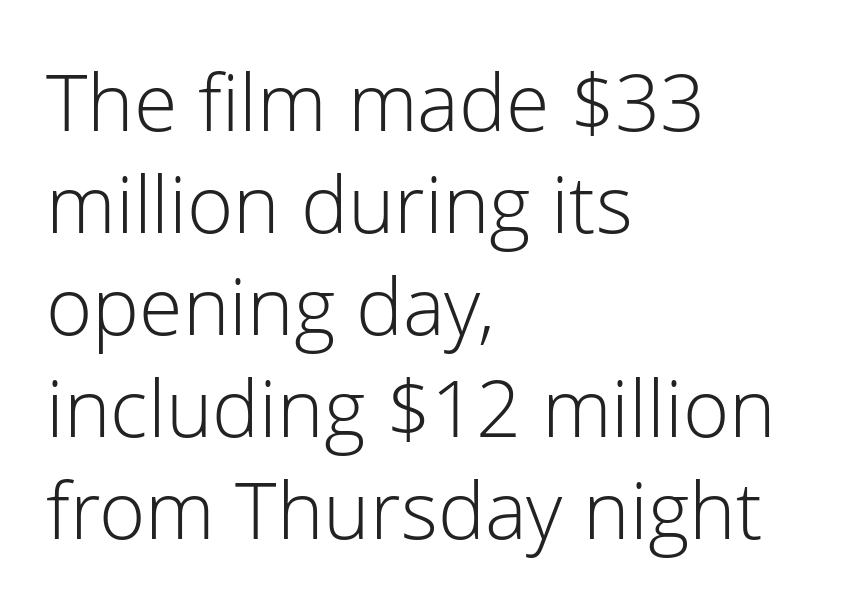
{"serif": "no", "italic": "no", "bold": "no", "weight": "light", "width": "normal", "stroke_contrast": "low", "x_height": "medium", "monospaced": "no", "underline": "no", "align": "left", "line_spacing": "normal", "line_spacing_ratio": 1.29, "letter_spacing": "normal", "letter_spacing_em": 0.0, "glyph_px": 79}
